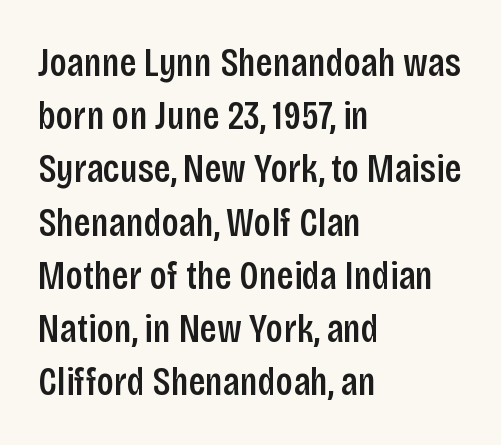
The image shows 40 px semibold, condensed sans-serif type, upright; set left-aligned, normal line spacing (1.33x), normal letter spacing, not underlined; low stroke contrast and a large x-height.
